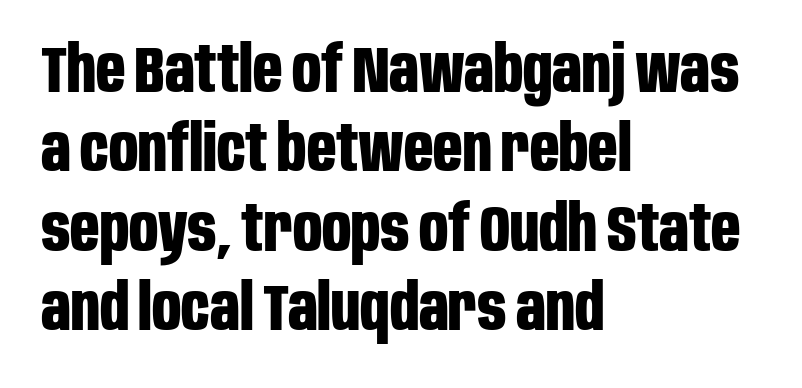
{"serif": "no", "italic": "no", "bold": "yes", "weight": "bold", "width": "condensed", "stroke_contrast": "low", "x_height": "large", "monospaced": "no", "underline": "no", "align": "left", "line_spacing_ratio": 1.24, "letter_spacing": "normal", "letter_spacing_em": 0.0, "glyph_px": 64}
